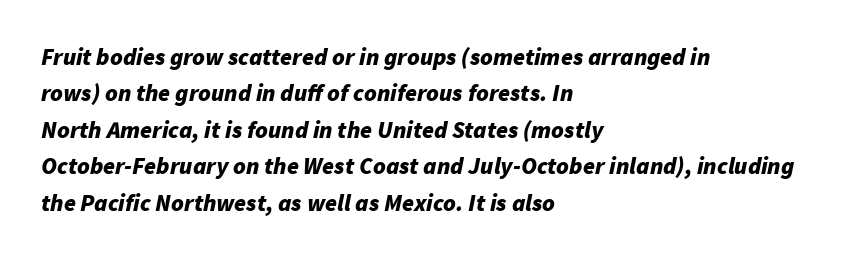
Q: Is the text bold? A: Yes.
Q: Is the text italic (slanted)? A: Yes, it leans right by about 11 degrees.
Q: Is the text underlined? A: No.
Q: How is the paragraph aligned? A: Left-aligned.
Q: Is the spacing between letters normal or unusually wide? A: Normal.
Q: Is the spacing between lines tight, normal or loose? A: Normal.
